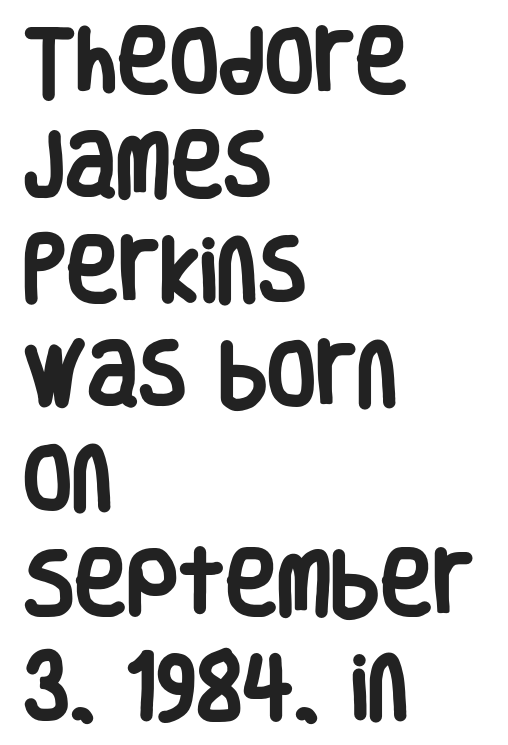
The image shows 71 px heavy, condensed sans-serif type, upright; set left-aligned, normal line spacing (1.47x), normal letter spacing, not underlined; low stroke contrast and a large x-height.
